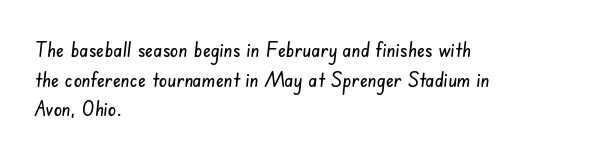
{"underline": "no", "align": "left", "line_spacing": "normal", "line_spacing_ratio": 1.41, "letter_spacing": "normal", "letter_spacing_em": 0.0, "glyph_px": 21}
